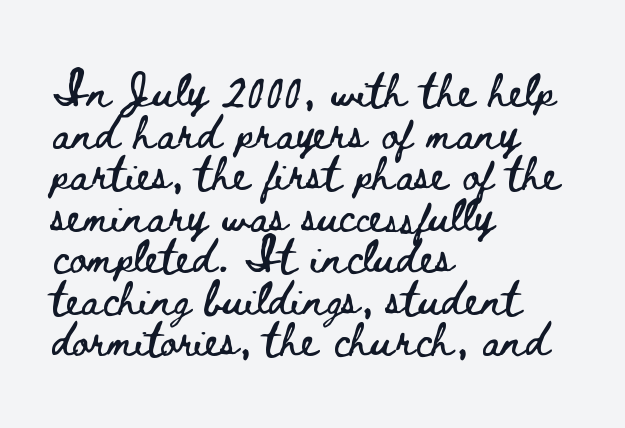
Successive baselines arrive at the customary interval. Varying glyph widths throughout — classic text-font behaviour. Glyph-to-glyph distance matches everyday printed text. Visually the block forms a straight wall on the left and a jagged coastline on the right. The strip under each line holds only bare page.
